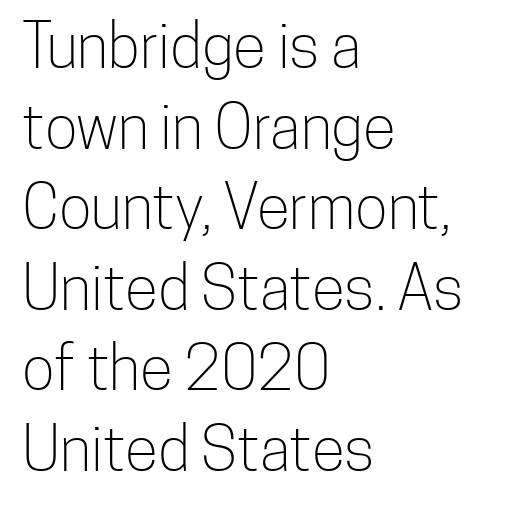
The image shows 61 px light, condensed sans-serif type, upright; set left-aligned, normal line spacing (1.32x), normal letter spacing, not underlined; low stroke contrast and a medium x-height.
